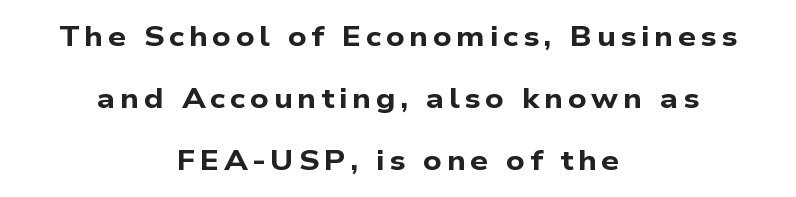
Q: Is the text bold? A: Yes.
Q: Is the typeface a serif or a sans-serif typeface? A: Sans-serif.
Q: Is the text underlined? A: No.
Q: How is the paragraph aligned? A: Centered.
Q: Is the spacing between lines tight, normal or loose? A: Loose.
Q: Width (condensed, normal, or wide)? A: Wide.
Q: Stroke contrast? A: Low.
Q: x-height? A: Medium.
Q: Monospaced? A: No.
